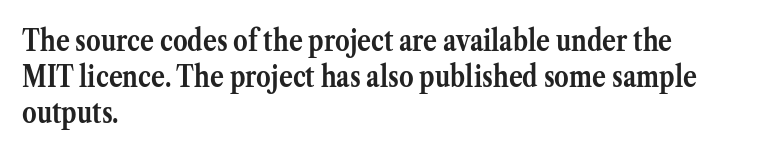
Q: Is the text bold? A: Yes.
Q: Is the text italic (slanted)? A: No, it is upright.
Q: Is the typeface a serif or a sans-serif typeface? A: Serif.
Q: Is the text underlined? A: No.
Q: How is the paragraph aligned? A: Left-aligned.
Q: Is the spacing between letters normal or unusually wide? A: Normal.
Q: Width (condensed, normal, or wide)? A: Normal.
Q: Stroke contrast? A: Medium.
Q: x-height? A: Medium.
Q: Monospaced? A: No.
